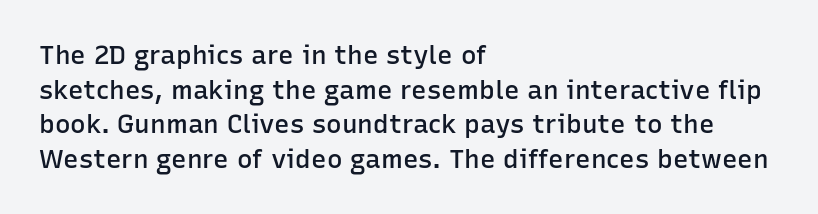
Q: Is the text bold? A: Semi-bold.
Q: Is the text italic (slanted)? A: No, it is upright.
Q: Is the text underlined? A: No.
Q: How is the paragraph aligned? A: Left-aligned.
Q: Is the spacing between letters normal or unusually wide? A: Normal.
Q: Is the spacing between lines tight, normal or loose? A: Normal.
